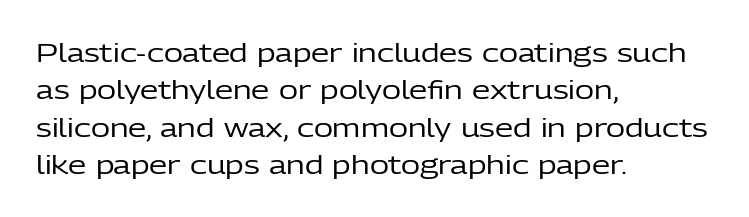
Is the letter spacing exaggerated? No — it looks like the ordinary default. This block has exactly the height ordinary leading produces. This is the regular roman posture of the typeface. Weight: not bold — regular or lighter.
